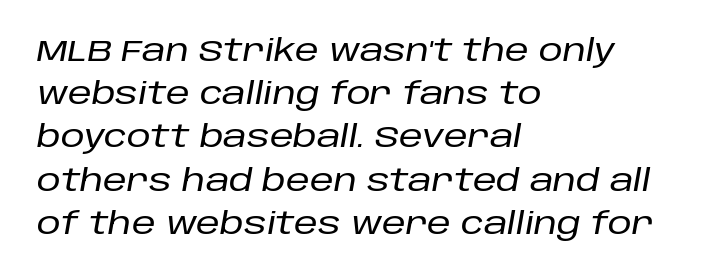
The image shows 30 px text type, italic (leaning right); set left-aligned, normal line spacing (1.44x), normal letter spacing, not underlined; low stroke contrast and a large x-height.
